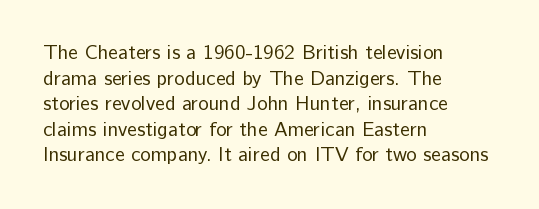
The weight would be labelled regular, book, light, or lighter still. Tall strokes in this sample are plumb rather than angled. These lines stack with their left ends in a neat column. Unmarked baselines from the first word to the last. Regular leading. A typesetter would call this zero additional tracking.
